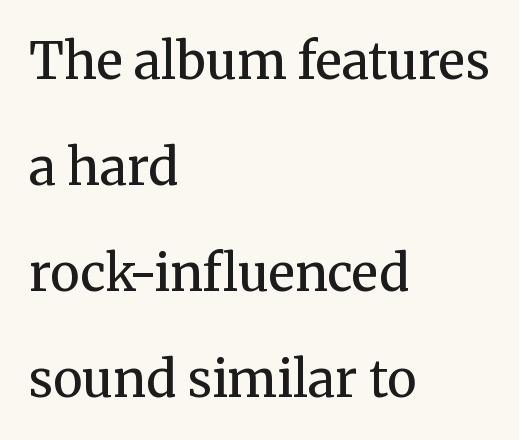
The image shows 50 px regular-weight serif type, upright; set left-aligned, loose line spacing (2.12x), normal letter spacing, not underlined; medium stroke contrast and a medium x-height.
